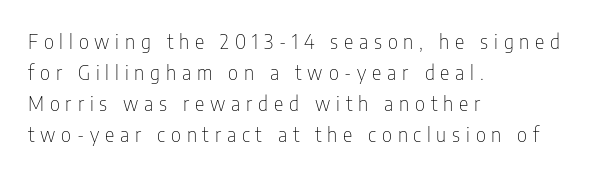
{"italic": "no", "bold": "no", "underline": "no", "align": "left", "line_spacing": "normal", "line_spacing_ratio": 1.55, "letter_spacing": "wide", "letter_spacing_em": 0.29, "glyph_px": 20}
